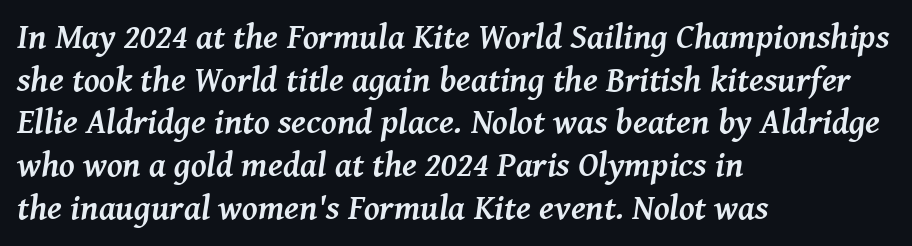
The image shows 35 px semibold serif type, italic (leaning right); set left-aligned, line spacing 1.22x, normal letter spacing, not underlined; medium stroke contrast and a medium x-height.
